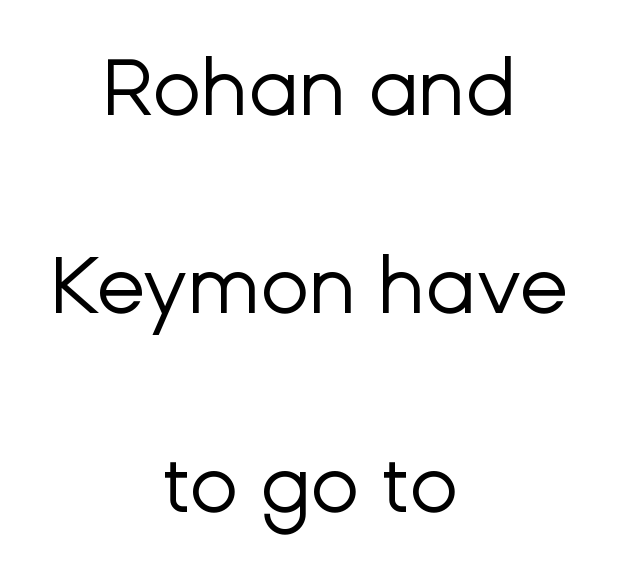
Q: Is the text bold? A: No.
Q: Is the text italic (slanted)? A: No, it is upright.
Q: Is the typeface a serif or a sans-serif typeface? A: Sans-serif.
Q: Is the text underlined? A: No.
Q: How is the paragraph aligned? A: Centered.
Q: Is the spacing between letters normal or unusually wide? A: Normal.
Q: Is the spacing between lines tight, normal or loose? A: Loose.
Q: Width (condensed, normal, or wide)? A: Normal.
Q: Stroke contrast? A: Low.
Q: x-height? A: Medium.
Q: Monospaced? A: No.
